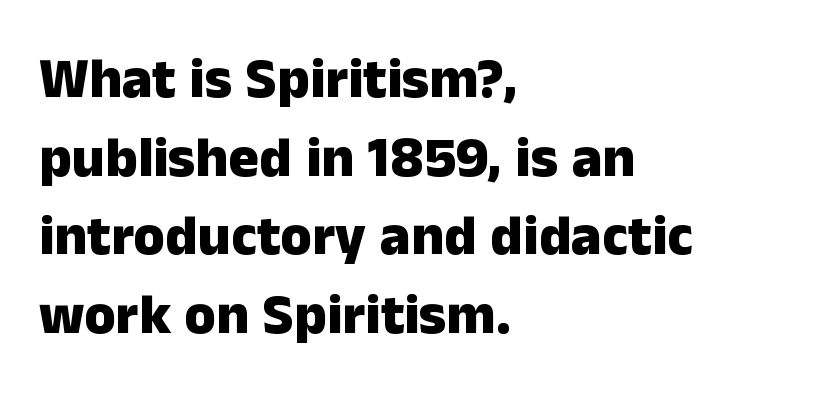
Does the lettering tilt? It doesn't — this is upright. In CSS terms this would be text-align: left. Has an underline been added? It has not. Is the letter spacing exaggerated? No — it looks like the ordinary default.
